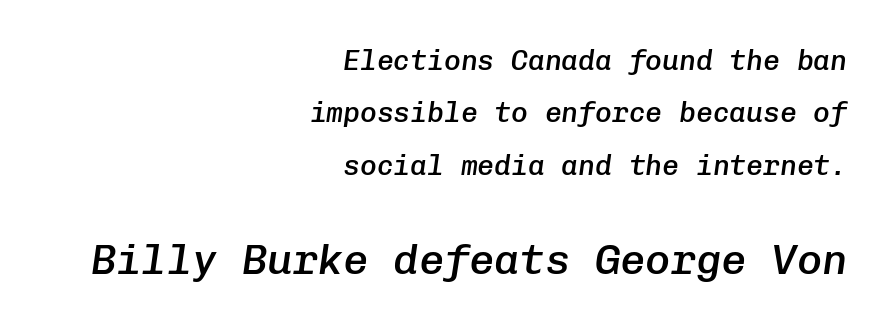
The image shows 42 px semibold type, italic (leaning right), monospaced; set right-aligned, line spacing 1.87x, normal letter spacing, not underlined; the second (bottom) block is 1.5x larger; low stroke contrast and a medium x-height.
